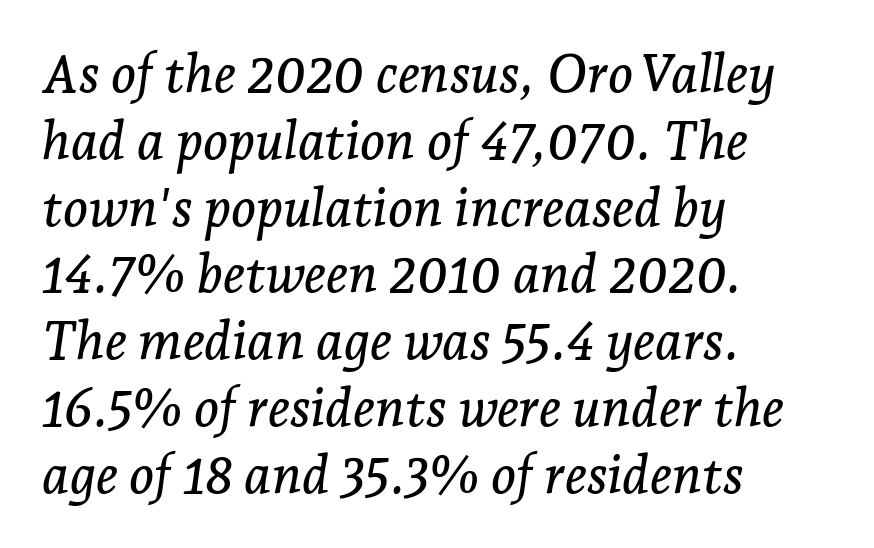
{"serif": "yes", "italic": "yes", "lean": "right", "slant_degrees": 7, "width": "normal", "stroke_contrast": "low", "x_height": "medium", "monospaced": "no", "underline": "no", "align": "left", "line_spacing": "normal", "line_spacing_ratio": 1.26, "letter_spacing": "normal", "letter_spacing_em": 0.0, "glyph_px": 53}
